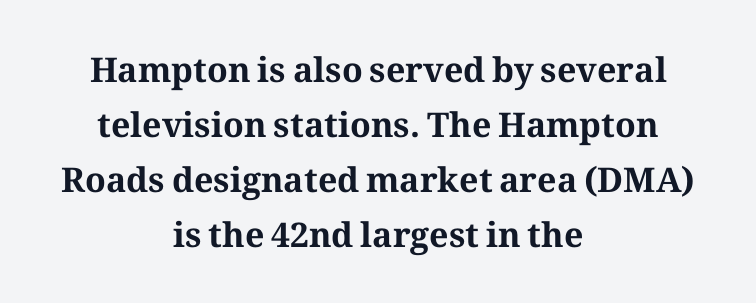
{"serif": "yes", "italic": "no", "bold": "yes", "weight": "bold", "width": "normal", "stroke_contrast": "medium", "x_height": "medium", "monospaced": "no", "underline": "no", "align": "center", "line_spacing": "normal", "line_spacing_ratio": 1.62, "letter_spacing": "normal", "letter_spacing_em": 0.0, "glyph_px": 34}
